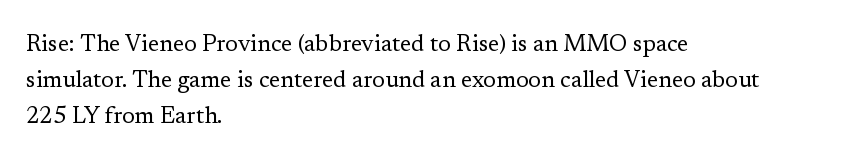
{"italic": "no", "bold": "no", "underline": "no", "align": "left", "line_spacing": "normal", "line_spacing_ratio": 1.56, "letter_spacing": "normal", "letter_spacing_em": 0.0, "glyph_px": 23}
